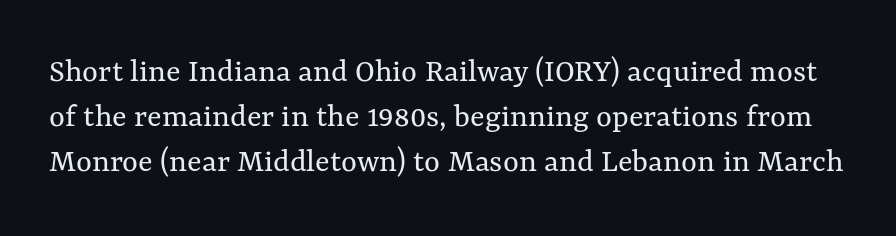
{"italic": "no", "bold": "no", "weight": "regular", "width": "normal", "stroke_contrast": "medium", "x_height": "medium", "monospaced": "no", "underline": "no", "line_spacing": "normal", "line_spacing_ratio": 1.33, "letter_spacing": "normal", "letter_spacing_em": 0.0, "glyph_px": 34}
